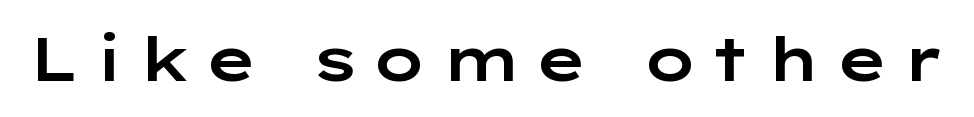
The letters stand upright; this is a roman face. These lines have a slow, spaced-out rhythm from letter to letter. Only glyphs here, with clear space below each row. Unlike a traditional serif, this face leaves its strokes unadorned.
